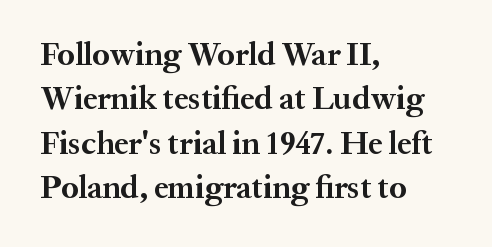
The image shows 32 px bold serif type, upright; set left-aligned, normal line spacing (1.39x), normal letter spacing, not underlined; medium stroke contrast and a medium x-height.
